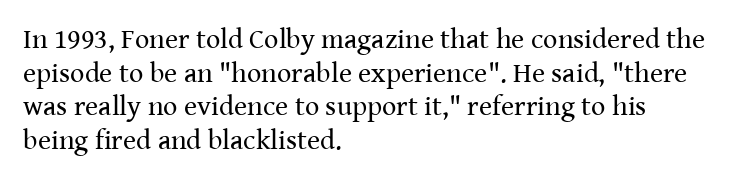
The image shows 28 px regular-weight serif type, upright; set left-aligned, line spacing 1.2x, normal letter spacing, not underlined; medium stroke contrast and a medium x-height.
